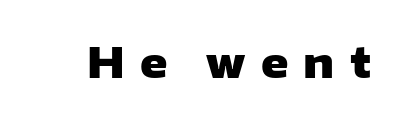
Q: Is the text bold? A: Yes.
Q: Is the text italic (slanted)? A: No, it is upright.
Q: Is the typeface a serif or a sans-serif typeface? A: Sans-serif.
Q: Is the text underlined? A: No.
Q: Is the spacing between letters normal or unusually wide? A: Unusually wide.
Q: Width (condensed, normal, or wide)? A: Wide.
Q: Stroke contrast? A: Low.
Q: x-height? A: Medium.
Q: Monospaced? A: No.
